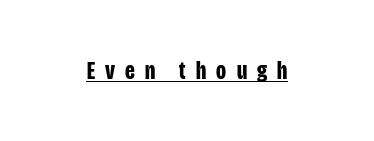
{"italic": "no", "bold": "yes", "underline": "yes", "letter_spacing": "wide", "letter_spacing_em": 0.39, "glyph_px": 26}
